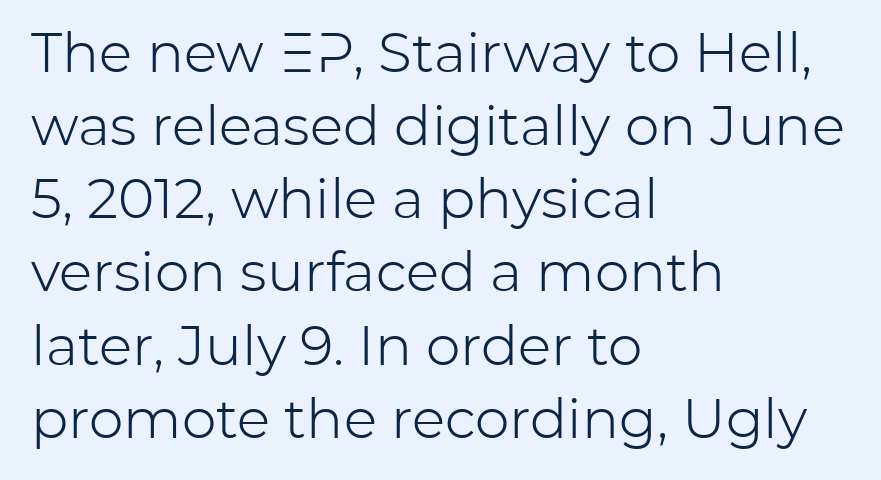
No italicization has been applied; the sample stays upright. The letters advance in unequal steps, a hallmark of proportional type. The gaps between neighbouring characters are ordinary and unremarkable. The ragged edge is on the right, which tells us the setting is flush left.
